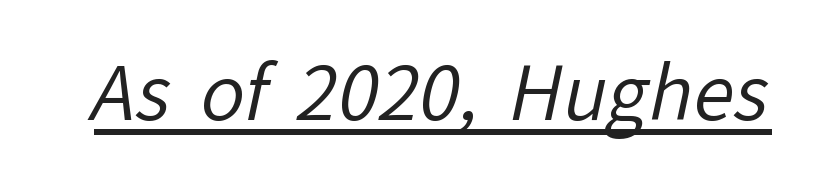
{"serif": "no", "bold": "no", "weight": "regular", "width": "normal", "stroke_contrast": "low", "x_height": "medium", "monospaced": "no", "underline": "yes", "letter_spacing": "normal", "letter_spacing_em": 0.0, "glyph_px": 74}
